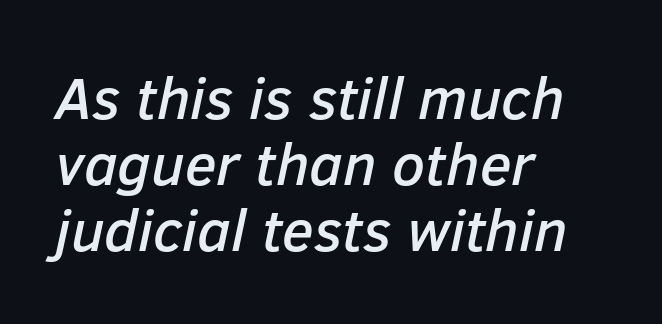
{"italic": "yes", "lean": "right", "slant_degrees": 12, "width": "normal", "stroke_contrast": "low", "x_height": "medium", "monospaced": "no", "underline": "no", "align": "left", "line_spacing": "tight", "line_spacing_ratio": 1.12, "letter_spacing": "normal", "letter_spacing_em": 0.0, "glyph_px": 59}
